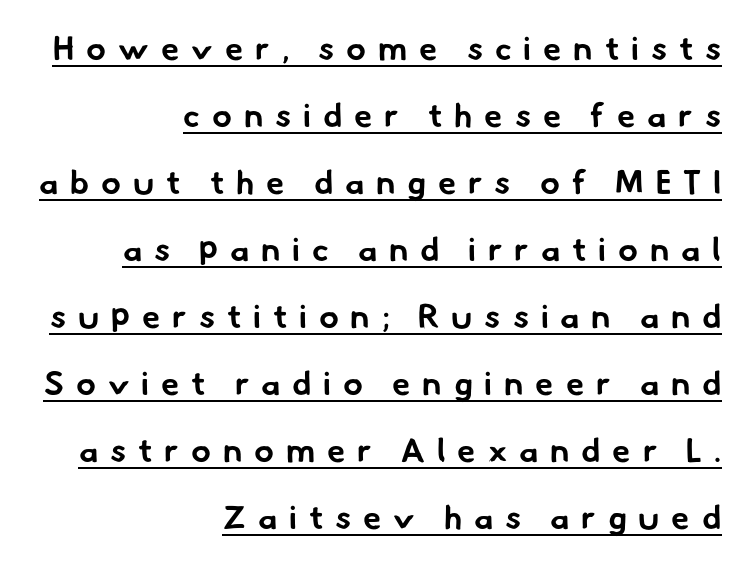
Heft: maximum for text — a bold. Unlike a traditional serif, this face leaves its strokes unadorned. Casual observation: everything's shoved over to the right. The block of text is sparse from top to bottom, with ample space between rows.
